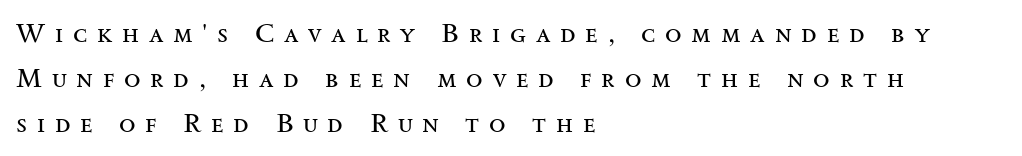
Summary of weight: not heavy and not bold. This rendering widens character spacing well past its baseline value. Italic? Not at all — the glyphs are vertical. Check under the words: just untouched page. In terms of leading, this rendering sits right in the middle.
